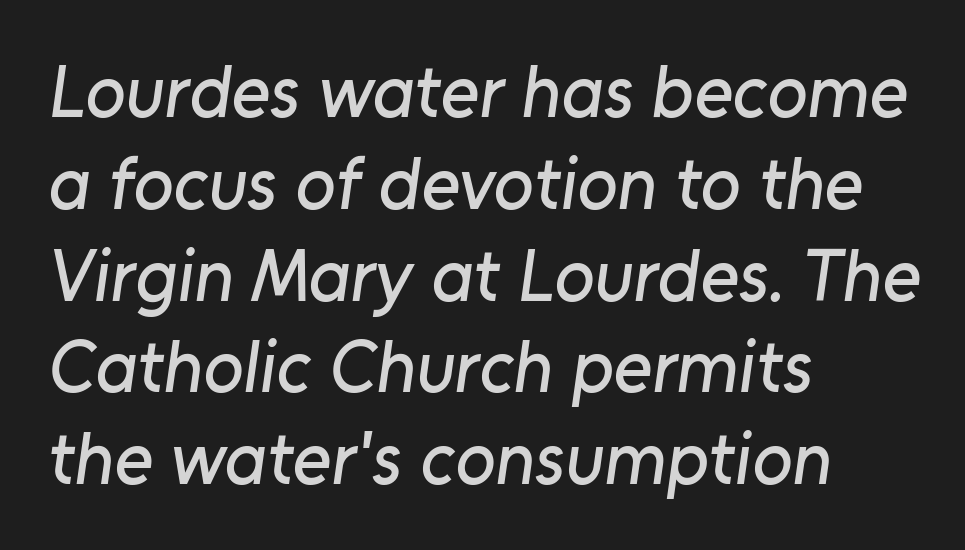
{"serif": "no", "width": "normal", "stroke_contrast": "low", "x_height": "medium", "monospaced": "no", "underline": "no", "align": "left", "line_spacing_ratio": 1.24, "letter_spacing": "normal", "letter_spacing_em": 0.0, "glyph_px": 74}
